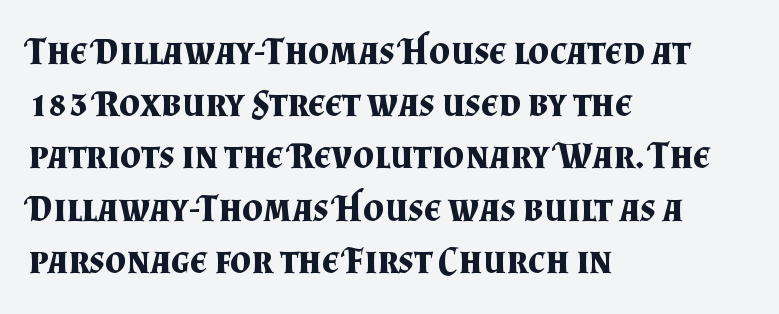
Q: Is the text bold? A: Yes.
Q: Is the text italic (slanted)? A: No, it is upright.
Q: Is the typeface a serif or a sans-serif typeface? A: Serif.
Q: Is the text underlined? A: No.
Q: How is the paragraph aligned? A: Left-aligned.
Q: Is the spacing between letters normal or unusually wide? A: Normal.
Q: Is the spacing between lines tight, normal or loose? A: Normal.
Q: Width (condensed, normal, or wide)? A: Normal.
Q: Stroke contrast? A: Medium.
Q: x-height? A: Small.
Q: Monospaced? A: No.
